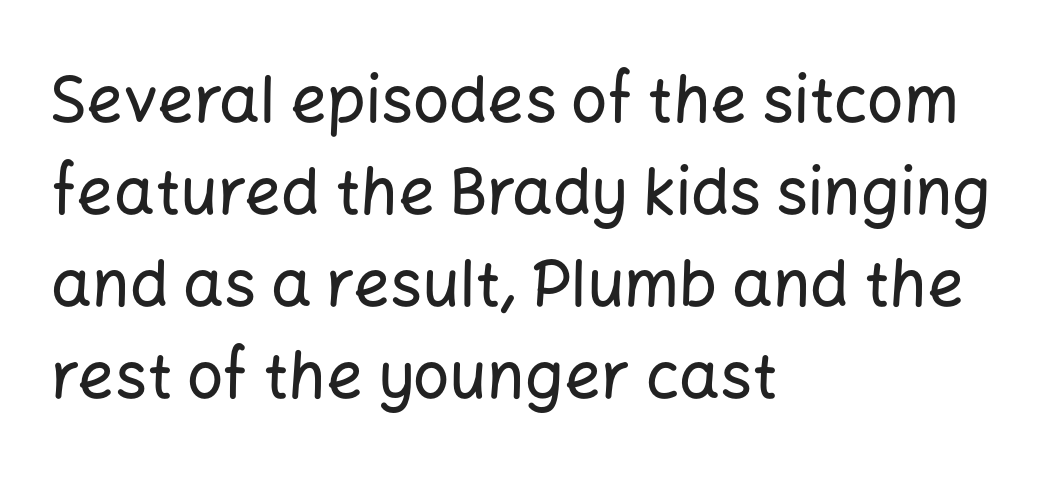
The image shows 64 px sans-serif type, upright; set left-aligned, normal line spacing (1.44x), normal letter spacing, not underlined; low stroke contrast and a medium x-height.
